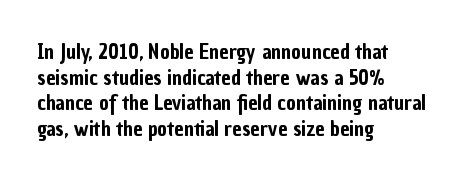
The image shows 21 px text type, upright; set left-aligned, line spacing 1.22x, normal letter spacing, not underlined.
